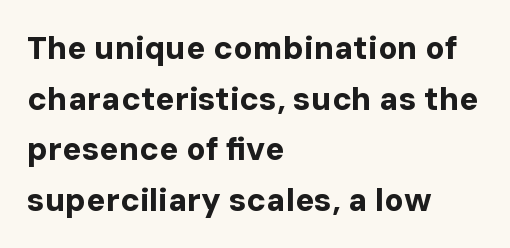
Q: Is the text bold? A: Yes.
Q: Is the text italic (slanted)? A: No, it is upright.
Q: Is the typeface a serif or a sans-serif typeface? A: Sans-serif.
Q: Is the text underlined? A: No.
Q: How is the paragraph aligned? A: Left-aligned.
Q: Is the spacing between letters normal or unusually wide? A: Normal.
Q: Is the spacing between lines tight, normal or loose? A: Normal.
Q: Width (condensed, normal, or wide)? A: Normal.
Q: Stroke contrast? A: Low.
Q: x-height? A: Medium.
Q: Monospaced? A: No.
